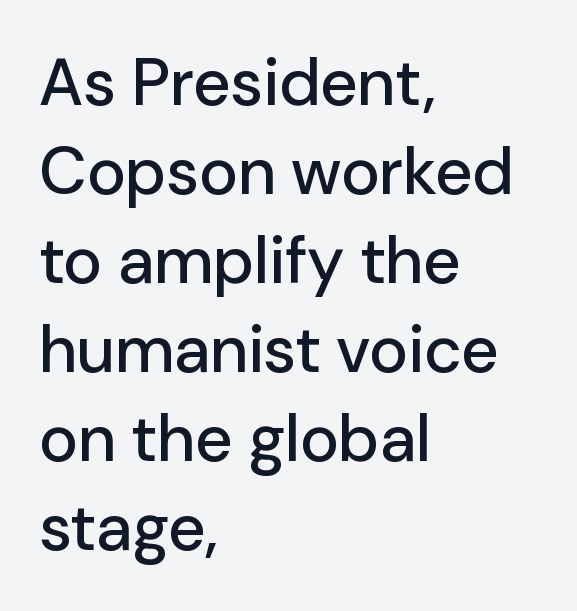
The image shows 66 px sans-serif type, upright; set left-aligned, normal line spacing (1.35x), normal letter spacing, not underlined; low stroke contrast and a medium x-height.
